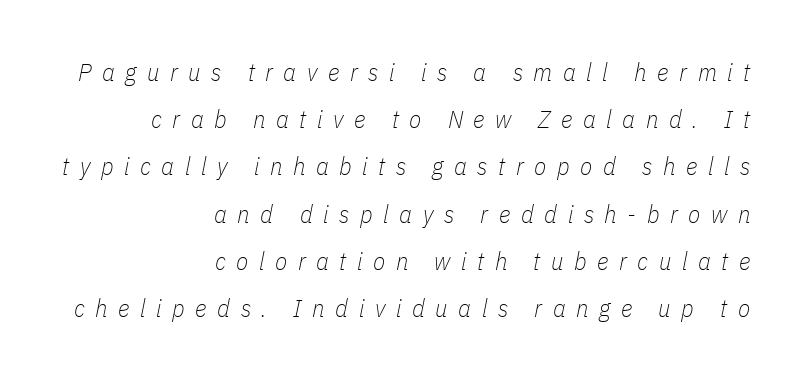
The space directly below the letters is spotless. Between one letter and the next there's a generous, obvious gap. The strokes carry an ordinary text weight at most. Notice how the passage keeps a crisp vertical edge on the right only. The rendering applies a slant to the glyphs.
